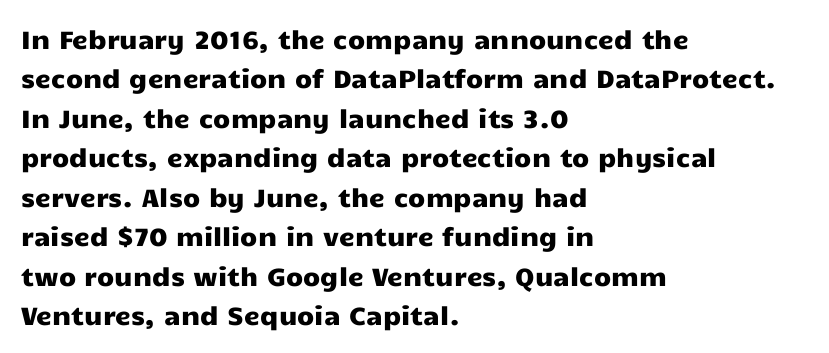
The image shows 25 px text type, upright; set left-aligned, normal line spacing (1.58x), normal letter spacing, not underlined.
